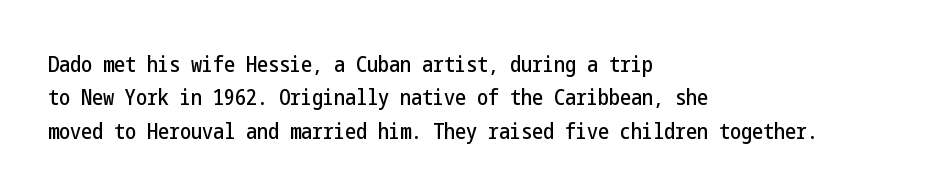
Regarding leading, the lines here are spaced in the standard way. The typography opts for an upright posture over an oblique one. Caption: multi-line text, flush left, ragged right. Nothing unusual about the tracking: characters are spaced as the font intends.
